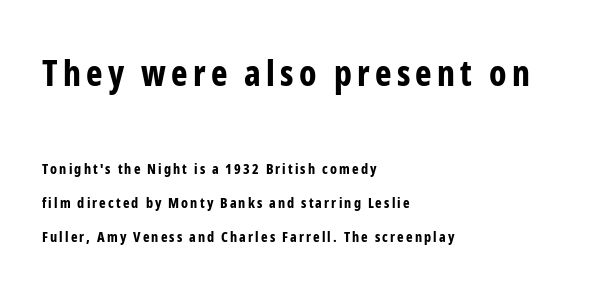
Q: Is the text bold? A: Yes.
Q: Is the text italic (slanted)? A: No, it is upright.
Q: Is the typeface a serif or a sans-serif typeface? A: Sans-serif.
Q: Is the text underlined? A: No.
Q: How is the paragraph aligned? A: Left-aligned.
Q: Is the spacing between lines tight, normal or loose? A: Loose.
Q: Which block of text is set in a larger size, the first (top) or the second (bottom)? A: The first (top) one.
Q: Width (condensed, normal, or wide)? A: Condensed.
Q: Stroke contrast? A: Low.
Q: x-height? A: Medium.
Q: Monospaced? A: No.
